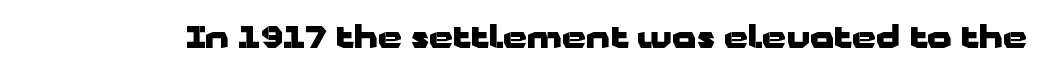
The image shows 31 px heavy, wide sans-serif type, upright; set normal letter spacing, not underlined; low stroke contrast and a medium x-height.
